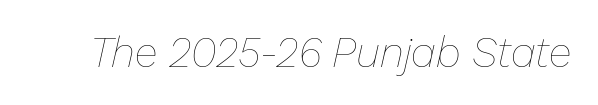
A light-to-regular cut is what we see here. The face used here has a pronounced slope to its letters. Nothing unusual about the tracking: characters are spaced as the font intends. Here the designer chose a conventional face with non-uniform glyph widths. Letters rest on an invisible, unmarked baseline.
